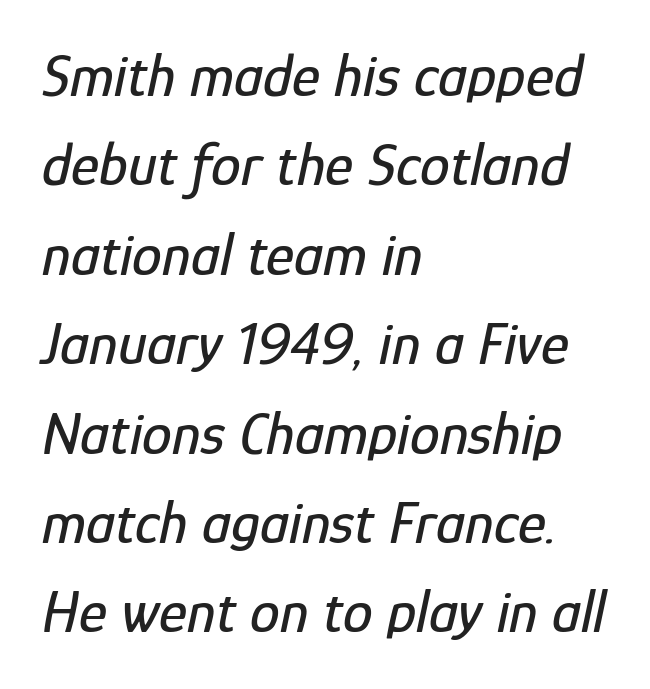
The line texture is even and compact thanks to regular tracking. The ragged edge is on the right, which tells us the setting is flush left. Here the designer chose a conventional face with non-uniform glyph widths. Successive baselines arrive at the customary interval. Looking at the ascenders, they clearly lean. The gap between lines stays unmarked.
